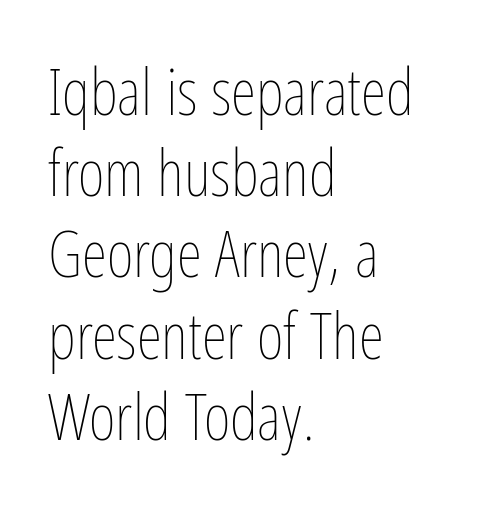
The image shows 65 px thin, condensed type, upright; set left-aligned, normal line spacing (1.25x), normal letter spacing, not underlined; low stroke contrast and a medium x-height.
